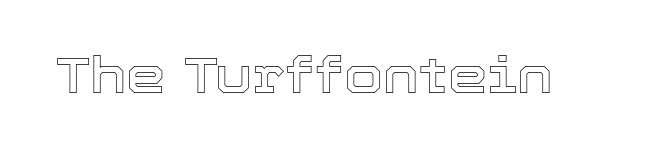
{"italic": "no", "width": "normal", "x_height": "medium", "monospaced": "no", "underline": "no", "letter_spacing": "normal", "letter_spacing_em": 0.0, "glyph_px": 50}
